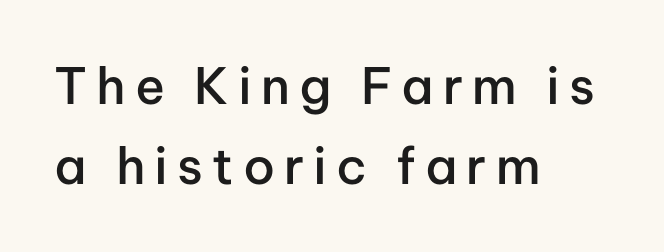
Q: Is the text bold? A: Semi-bold.
Q: Is the text italic (slanted)? A: No, it is upright.
Q: Is the typeface a serif or a sans-serif typeface? A: Sans-serif.
Q: Is the text underlined? A: No.
Q: How is the paragraph aligned? A: Left-aligned.
Q: Is the spacing between lines tight, normal or loose? A: Normal.
Q: Width (condensed, normal, or wide)? A: Normal.
Q: Stroke contrast? A: Low.
Q: x-height? A: Medium.
Q: Monospaced? A: No.
